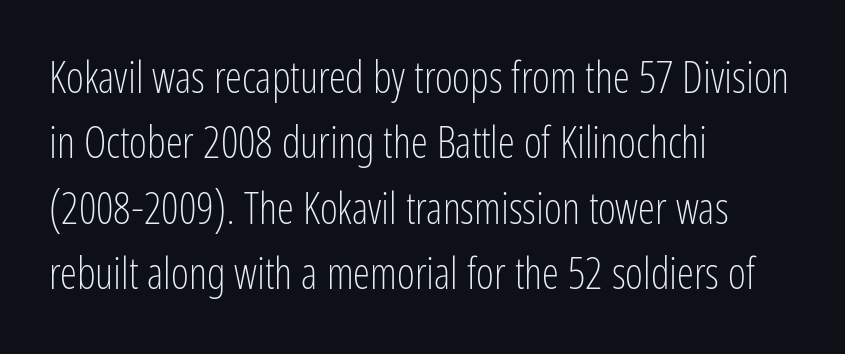
Q: Is the text bold? A: No.
Q: Is the text italic (slanted)? A: No, it is upright.
Q: Is the typeface a serif or a sans-serif typeface? A: Sans-serif.
Q: Is the text underlined? A: No.
Q: How is the paragraph aligned? A: Left-aligned.
Q: Is the spacing between letters normal or unusually wide? A: Normal.
Q: Is the spacing between lines tight, normal or loose? A: Normal.
Q: Width (condensed, normal, or wide)? A: Condensed.
Q: Stroke contrast? A: Low.
Q: x-height? A: Medium.
Q: Monospaced? A: No.
